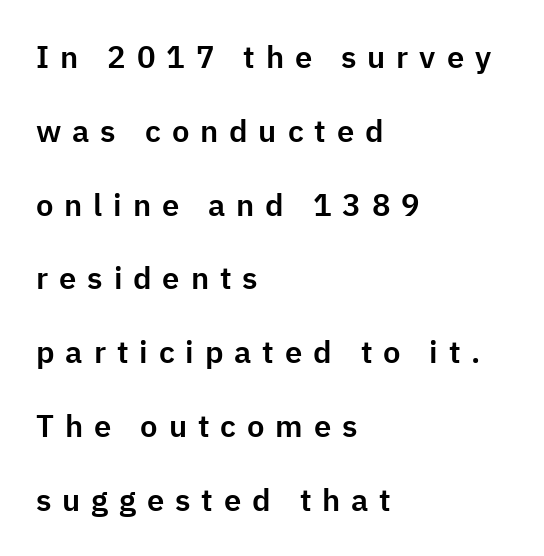
What's the leading like? Stretched, with rows far apart. How are the letters spaced? Widely, with obvious added tracking. Caption: multi-line text, flush left, ragged right. Vertical strokes here are truly vertical.
